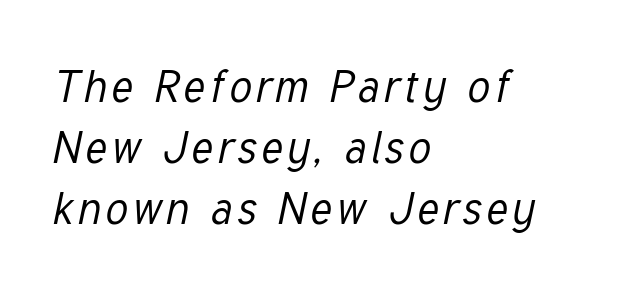
This sample has the flowing, uneven cadence of proportional lettering. The weight tops out at a normal text grade. Regarding leading, the lines here are spaced in the standard way. Decoration check: the copy has no underline. Posture: slanted.
